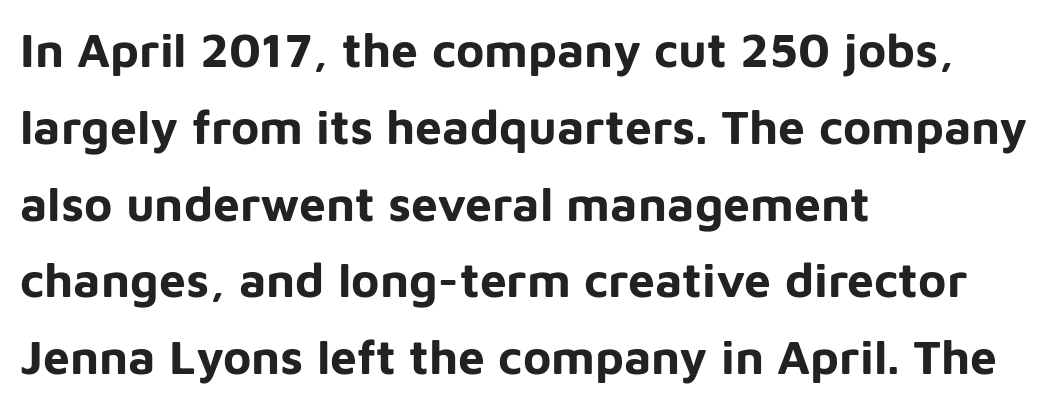
{"serif": "no", "italic": "no", "bold": "yes", "weight": "bold", "width": "normal", "stroke_contrast": "low", "x_height": "medium", "monospaced": "no", "underline": "no", "align": "left", "line_spacing": "normal", "line_spacing_ratio": 1.6, "letter_spacing": "normal", "letter_spacing_em": 0.0, "glyph_px": 48}
